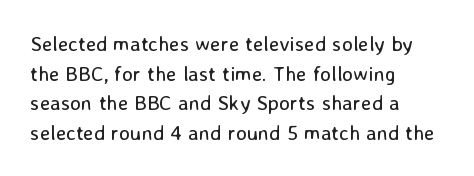
{"italic": "no", "bold": "no", "underline": "no", "align": "left", "line_spacing": "normal", "line_spacing_ratio": 1.41, "letter_spacing": "normal", "letter_spacing_em": 0.0, "glyph_px": 21}
